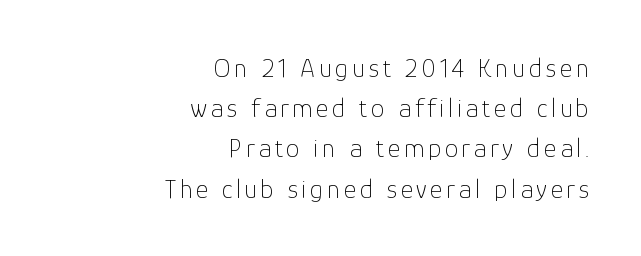
{"italic": "no", "bold": "no", "underline": "no", "align": "right", "line_spacing": "normal", "line_spacing_ratio": 1.49, "glyph_px": 27}
